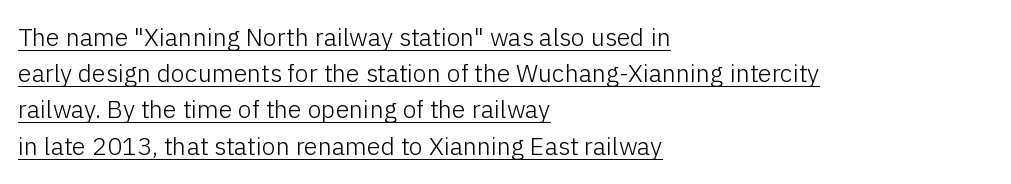
The image shows 25 px text type, upright; set left-aligned, normal line spacing (1.45x), normal letter spacing, underlined.
